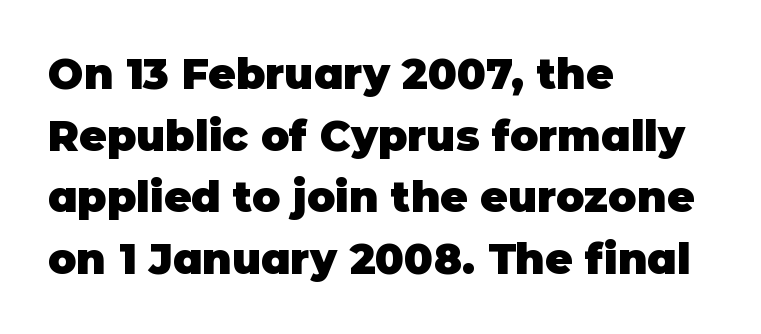
The image shows 42 px heavy sans-serif type, upright; set left-aligned, normal line spacing (1.47x), normal letter spacing, not underlined; low stroke contrast and a large x-height.
